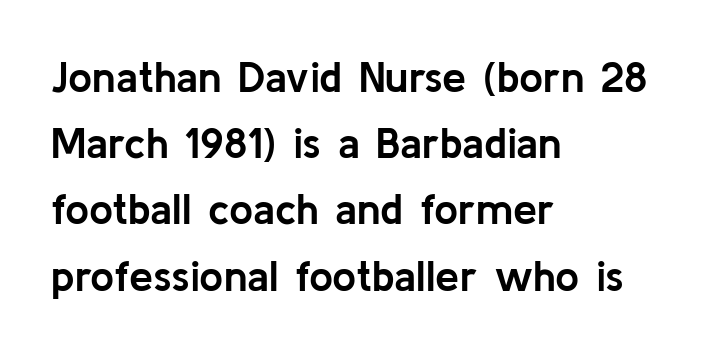
Every letter is thick-stroked: bold, no question. This rendering leaves character spacing at its baseline value. This sample uses an upright cut, with every glyph sitting square on the baseline. Each new line begins a customary step beneath the previous one.
